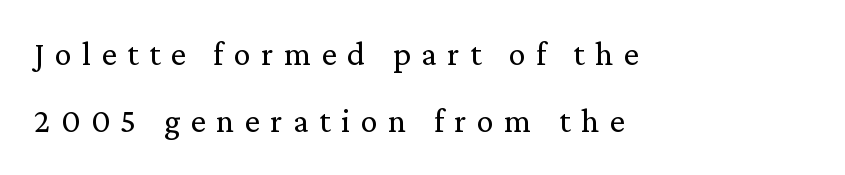
The image shows 34 px regular-weight serif type, upright; set left-aligned, loose line spacing (1.98x), unusually wide letter spacing (+0.31 em), not underlined; low stroke contrast and a medium x-height.
